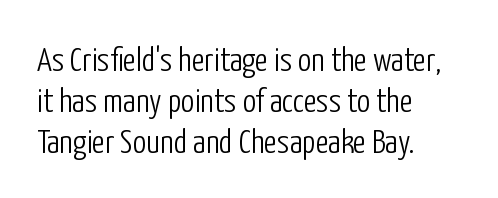
Q: Is the text bold? A: No.
Q: Is the text italic (slanted)? A: No, it is upright.
Q: Is the typeface a serif or a sans-serif typeface? A: Sans-serif.
Q: Is the text underlined? A: No.
Q: How is the paragraph aligned? A: Left-aligned.
Q: Is the spacing between letters normal or unusually wide? A: Normal.
Q: Width (condensed, normal, or wide)? A: Condensed.
Q: Stroke contrast? A: Low.
Q: x-height? A: Medium.
Q: Monospaced? A: No.
